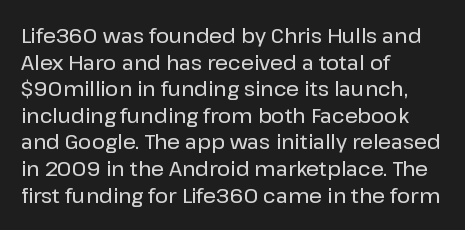
{"italic": "no", "underline": "no", "align": "left", "line_spacing": "normal", "line_spacing_ratio": 1.33, "letter_spacing": "normal", "letter_spacing_em": 0.0, "glyph_px": 20}
